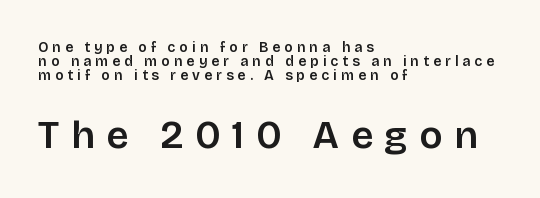
Q: Is the text italic (slanted)? A: No, it is upright.
Q: Is the typeface a serif or a sans-serif typeface? A: Sans-serif.
Q: Is the text underlined? A: No.
Q: How is the paragraph aligned? A: Left-aligned.
Q: Is the spacing between letters normal or unusually wide? A: Unusually wide.
Q: Is the spacing between lines tight, normal or loose? A: Tight.
Q: Which block of text is set in a larger size, the first (top) or the second (bottom)? A: The second (bottom) one.
Q: Width (condensed, normal, or wide)? A: Normal.
Q: Stroke contrast? A: Low.
Q: x-height? A: Large.
Q: Monospaced? A: No.
